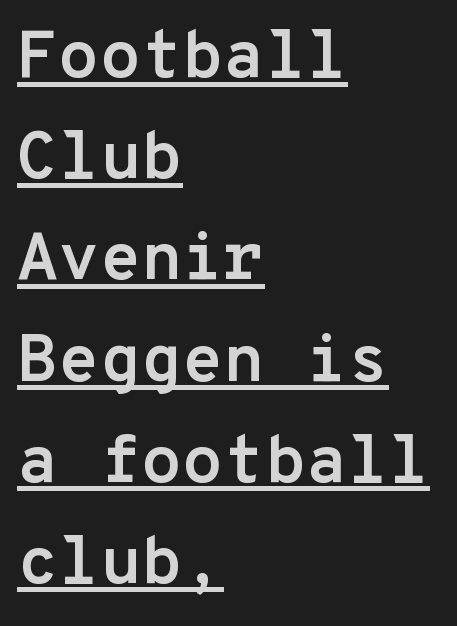
Compared with a centered layout, this one pins lines to the left instead. Weight check: bold — yes, fully. One glance says typical: line gaps are just what's usual. Underline: present. Characters follow at the spacing the type designer built in.
